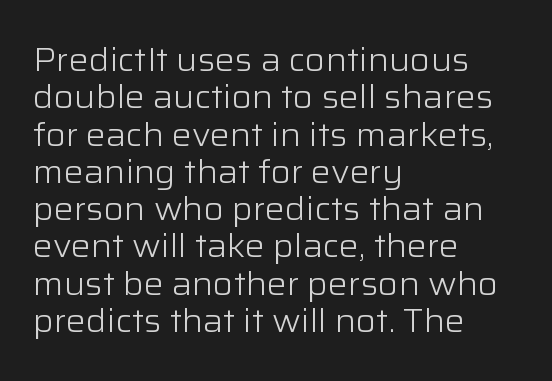
{"serif": "no", "italic": "no", "bold": "no", "weight": "light", "width": "normal", "stroke_contrast": "low", "x_height": "medium", "monospaced": "no", "underline": "no", "align": "left", "line_spacing": "tight", "line_spacing_ratio": 1.13, "letter_spacing": "normal", "letter_spacing_em": 0.0, "glyph_px": 33}
